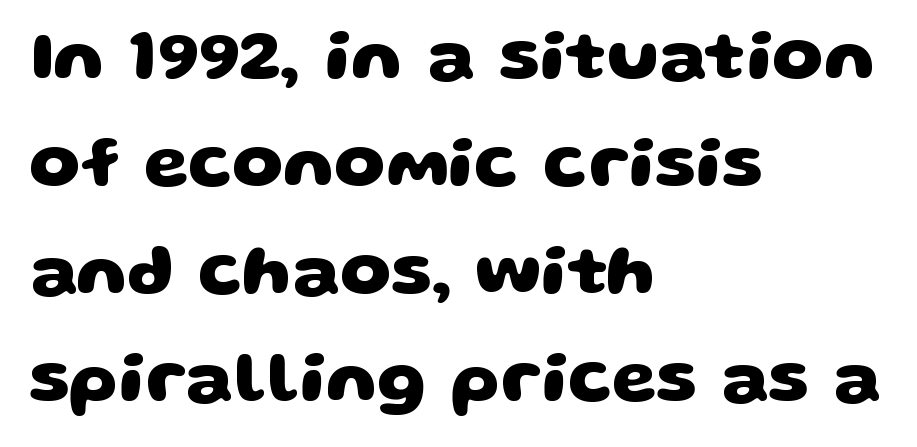
Font category for this specimen: sans-serif. Each line starts at the same left margin while the right side varies. Do the characters align in a grid? No, the font is proportional. This is heavy type, rendered in bold.
